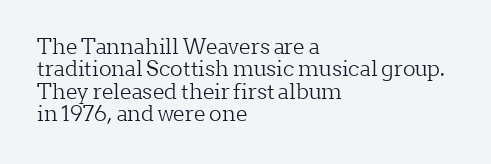
The image shows 21 px text type, upright; set left-aligned, tight line spacing (1.06x), normal letter spacing, not underlined.
